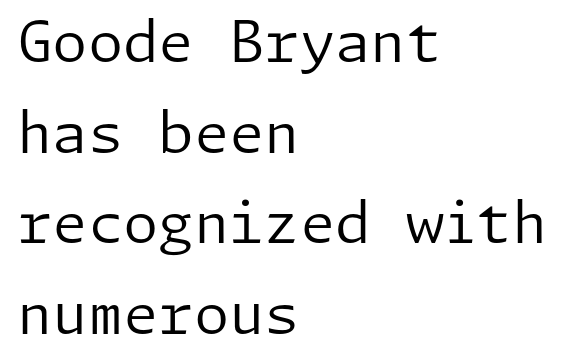
{"serif": "no", "italic": "no", "bold": "no", "weight": "regular", "width": "normal", "stroke_contrast": "low", "x_height": "medium", "underline": "no", "align": "left", "line_spacing": "normal", "line_spacing_ratio": 1.59, "letter_spacing": "normal", "letter_spacing_em": 0.0, "glyph_px": 57}
